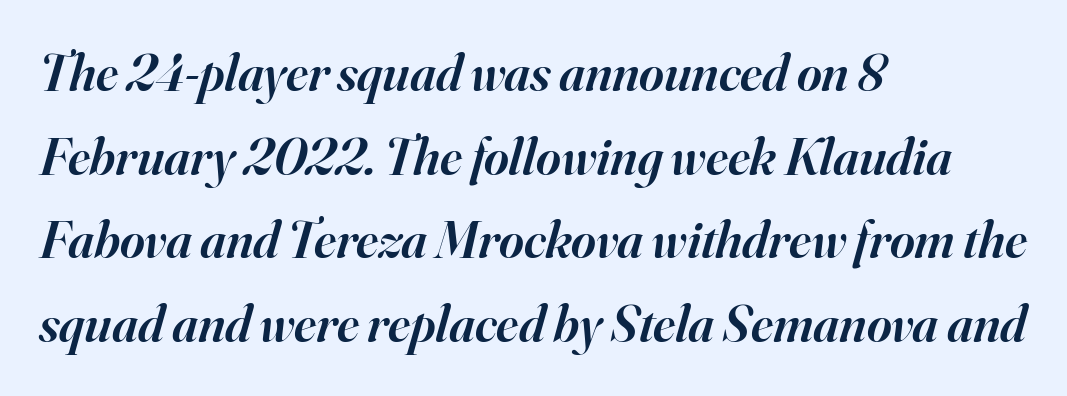
Q: Is the text bold? A: Semi-bold.
Q: Is the text italic (slanted)? A: Yes, it leans right by about 16 degrees.
Q: Is the typeface a serif or a sans-serif typeface? A: Serif.
Q: Is the text underlined? A: No.
Q: How is the paragraph aligned? A: Left-aligned.
Q: Is the spacing between letters normal or unusually wide? A: Normal.
Q: Is the spacing between lines tight, normal or loose? A: Normal.
Q: Width (condensed, normal, or wide)? A: Normal.
Q: Stroke contrast? A: High.
Q: x-height? A: Small.
Q: Monospaced? A: No.
